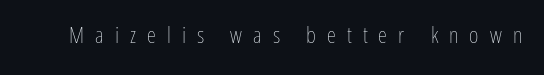
Q: Is the text bold? A: No.
Q: Is the text italic (slanted)? A: No, it is upright.
Q: Is the text underlined? A: No.
Q: Is the spacing between letters normal or unusually wide? A: Unusually wide.
